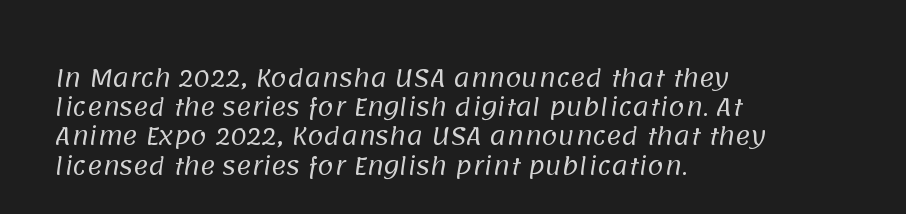
Q: Is the text bold? A: No.
Q: Is the text underlined? A: No.
Q: How is the paragraph aligned? A: Left-aligned.
Q: Is the spacing between letters normal or unusually wide? A: Normal.
Q: Is the spacing between lines tight, normal or loose? A: Normal.
